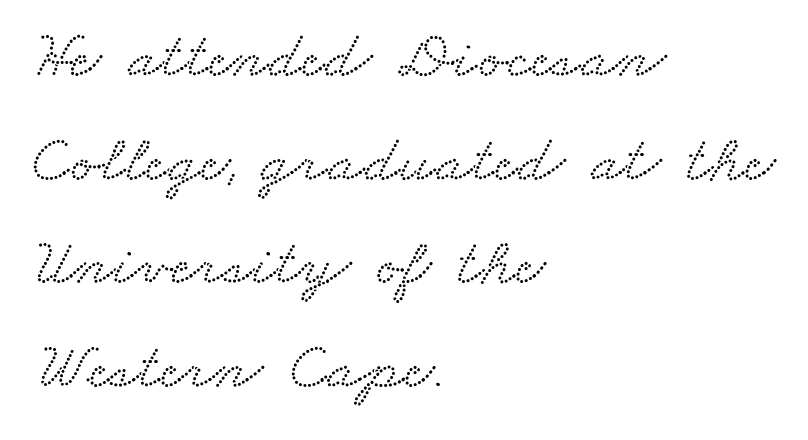
Q: Is the typeface a serif or a sans-serif typeface? A: Serif.
Q: Is the text underlined? A: No.
Q: How is the paragraph aligned? A: Left-aligned.
Q: Is the spacing between letters normal or unusually wide? A: Normal.
Q: Is the spacing between lines tight, normal or loose? A: Normal.
Q: Width (condensed, normal, or wide)? A: Wide.
Q: Stroke contrast? A: Low.
Q: x-height? A: Small.
Q: Monospaced? A: No.
